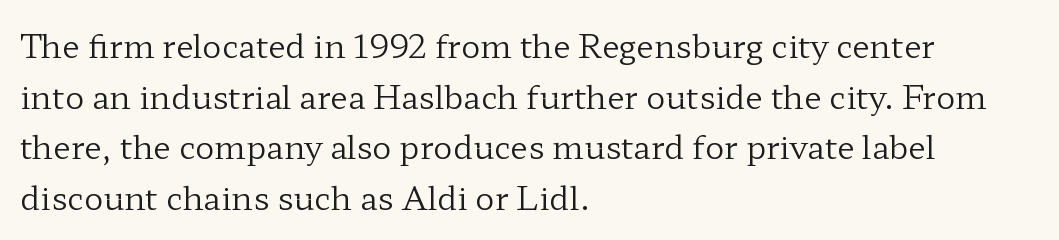
The passage shown has conventional tracking throughout. This sample has the flowing, uneven cadence of proportional lettering. You can tell it's not italic because the verticals are truly vertical. Compared with a centered layout, this one pins lines to the left instead. A serif font was chosen for this passage. Regular leading.
